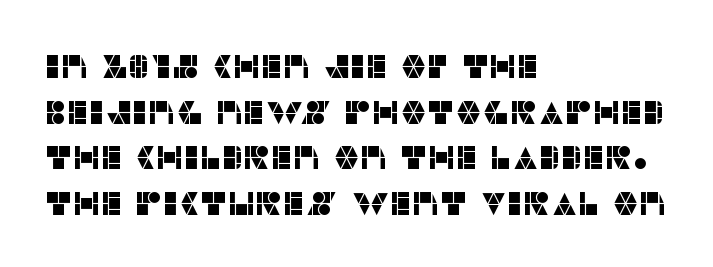
{"serif": "no", "italic": "no", "width": "normal", "stroke_contrast": "low", "x_height": "large", "monospaced": "no", "underline": "no", "align": "left", "line_spacing": "normal", "line_spacing_ratio": 1.38, "letter_spacing": "normal", "letter_spacing_em": 0.0, "glyph_px": 33}
